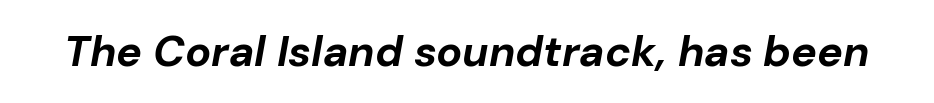
{"italic": "yes", "lean": "right", "slant_degrees": 10, "bold": "yes", "weight": "bold", "width": "normal", "stroke_contrast": "low", "x_height": "medium", "monospaced": "no", "underline": "no", "letter_spacing": "normal", "letter_spacing_em": 0.0, "glyph_px": 43}
